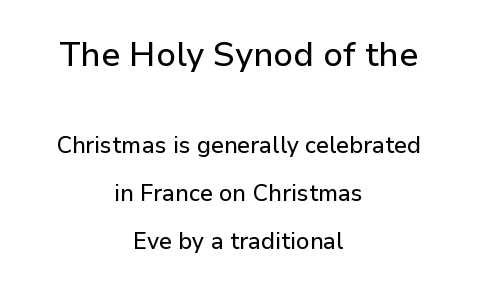
{"serif": "no", "italic": "no", "width": "normal", "stroke_contrast": "low", "x_height": "medium", "monospaced": "no", "underline": "no", "align": "center", "line_spacing": "loose", "line_spacing_ratio": 2.08, "letter_spacing": "normal", "letter_spacing_em": 0.0, "larger_block": "first", "size_ratio": 1.48, "glyph_px": 34}
